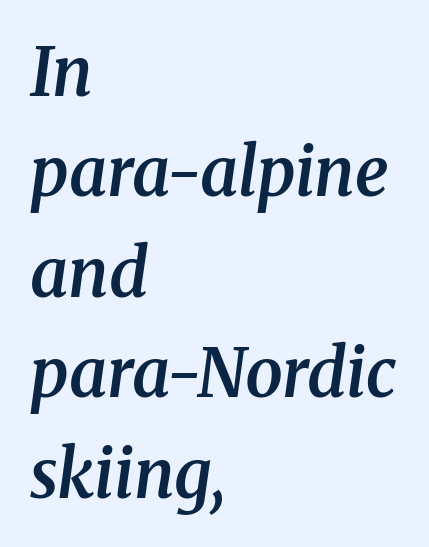
Is there much room between lines? A standard amount, neither cramped nor airy. The passage shown is typed in a proportional face where columns would drift. Look at the bottom of the vertical strokes: they flare into serifs here. Typographic density is moderately raised because the face is semibold. Spacing between characters is what you'd get straight out of the box. The space directly below the letters is spotless.
